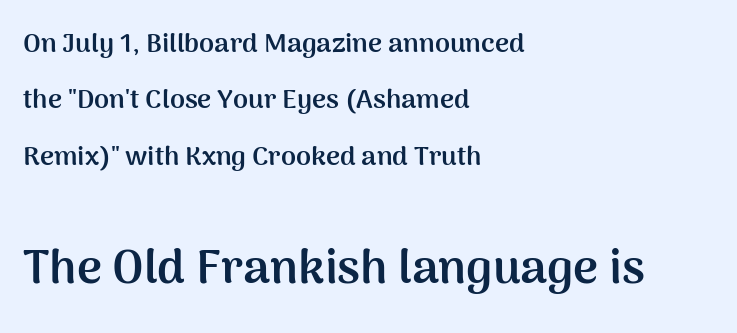
In this sample the second text group is rendered at the bigger scale. The rendering shows plain stroke endings on the letterforms — a sans-serif design. Characters follow at the spacing the type designer built in. The rendering uses natural spacing where letterforms have individual widths. Unlike italic type, these characters show no tilt at all.
